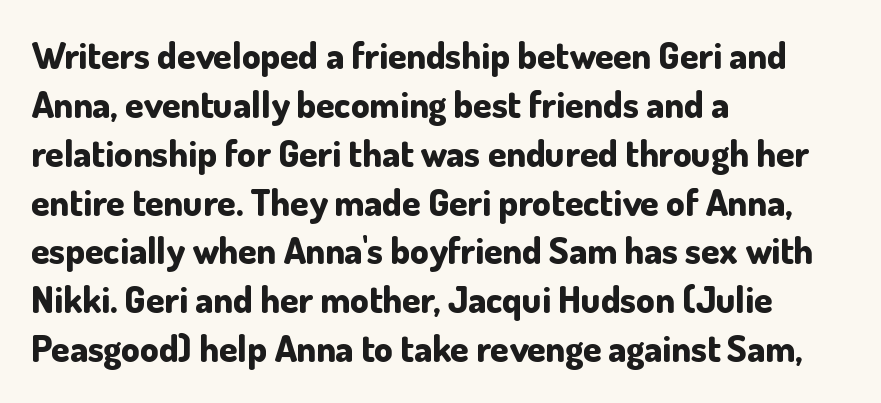
{"serif": "no", "italic": "no", "bold": "yes", "weight": "bold", "width": "normal", "stroke_contrast": "low", "x_height": "small", "monospaced": "no", "underline": "no", "align": "left", "line_spacing": "normal", "line_spacing_ratio": 1.32, "letter_spacing": "normal", "letter_spacing_em": 0.0, "glyph_px": 37}
